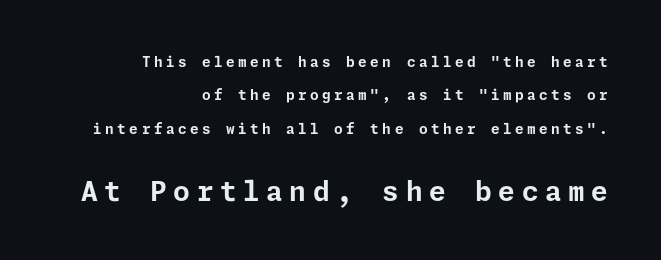
Q: Is the text bold? A: Yes.
Q: Is the text italic (slanted)? A: No, it is upright.
Q: Is the text underlined? A: No.
Q: How is the paragraph aligned? A: Right-aligned.
Q: Is the spacing between letters normal or unusually wide? A: Unusually wide.
Q: Is the spacing between lines tight, normal or loose? A: Loose.
Q: Which block of text is set in a larger size, the first (top) or the second (bottom)? A: The second (bottom) one.
